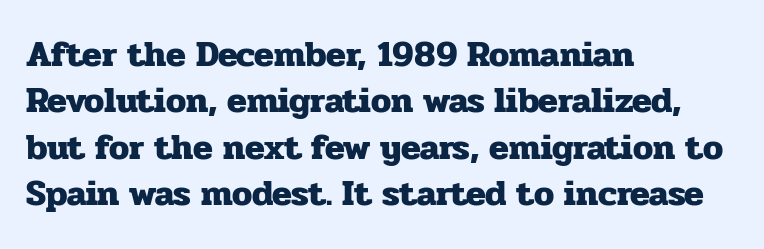
Each word holds together tightly as a unit, with standard inter-letter gaps. Anything drawn beneath the words? Only blank space. This sample has the flowing, uneven cadence of proportional lettering. Characters remain perfectly vertical along every line. Students, this is bold: see how much ink each stroke carries.
